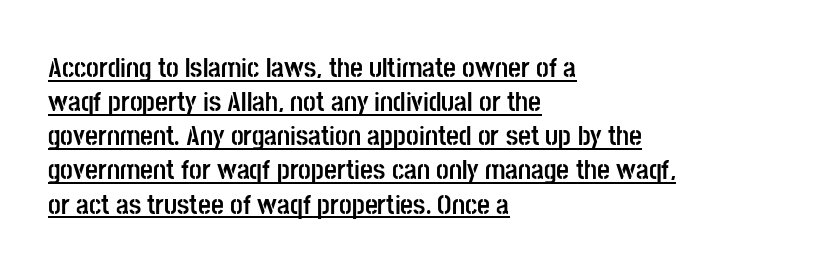
Here the designer chose a conventional face with non-uniform glyph widths. Here the glyphs are tracked normally, forming tight word shapes. Typographic density is high because the face is bold. Beneath each row of characters lies a ruled line. The lines in this sample share a left origin and differ only in where they stop.
